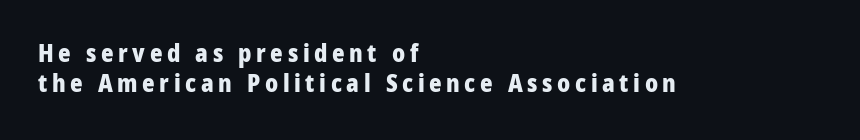
{"italic": "no", "bold": "yes", "underline": "no", "align": "left", "line_spacing_ratio": 1.23, "glyph_px": 24}
